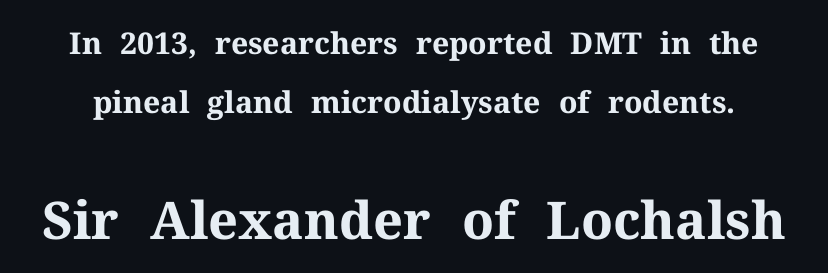
{"serif": "yes", "italic": "no", "bold": "yes", "weight": "bold", "width": "normal", "stroke_contrast": "medium", "x_height": "medium", "monospaced": "no", "underline": "no", "line_spacing": "loose", "line_spacing_ratio": 1.97, "letter_spacing": "normal", "letter_spacing_em": 0.0, "larger_block": "second", "size_ratio": 1.73, "glyph_px": 52}
